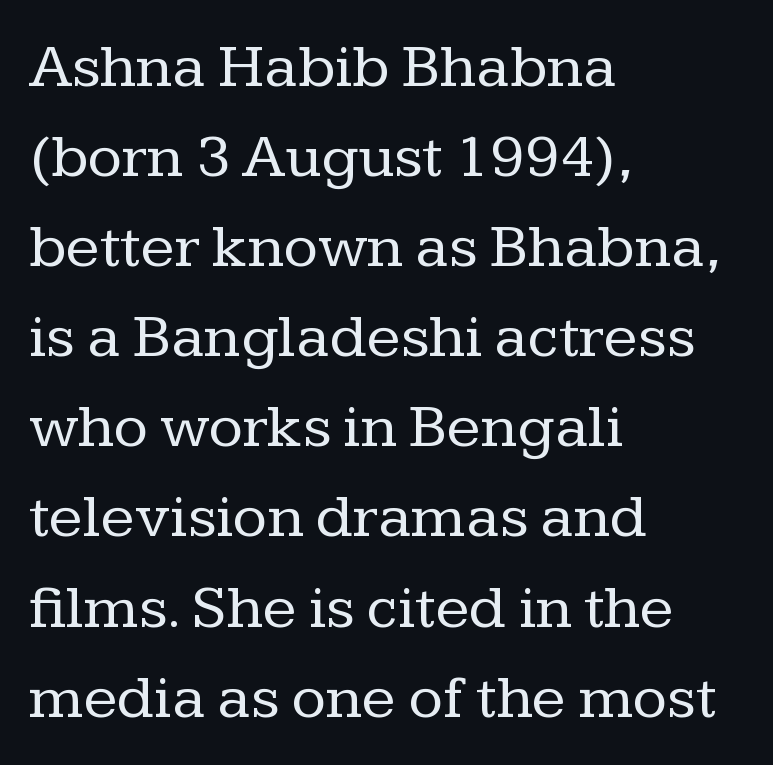
The image shows 63 px regular-weight serif type, upright; set left-aligned, normal line spacing (1.43x), normal letter spacing, not underlined; low stroke contrast and a medium x-height.
